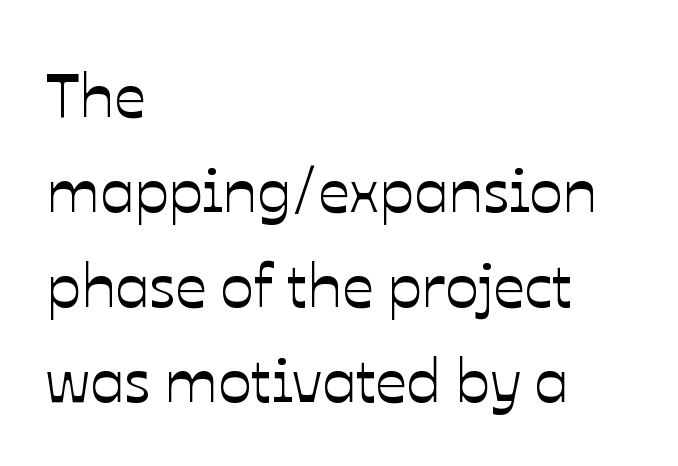
Q: Is the text italic (slanted)? A: No, it is upright.
Q: Is the text underlined? A: No.
Q: How is the paragraph aligned? A: Left-aligned.
Q: Is the spacing between letters normal or unusually wide? A: Normal.
Q: Is the spacing between lines tight, normal or loose? A: Normal.
Q: Width (condensed, normal, or wide)? A: Normal.
Q: Stroke contrast? A: Low.
Q: x-height? A: Medium.
Q: Monospaced? A: No.
